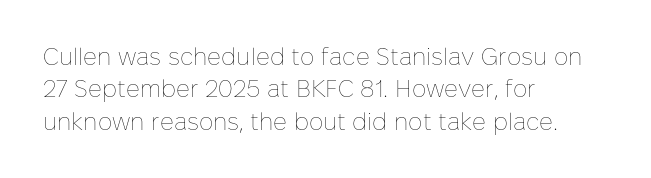
The image shows 24 px text type, upright; set left-aligned, normal line spacing (1.35x), normal letter spacing, not underlined.
